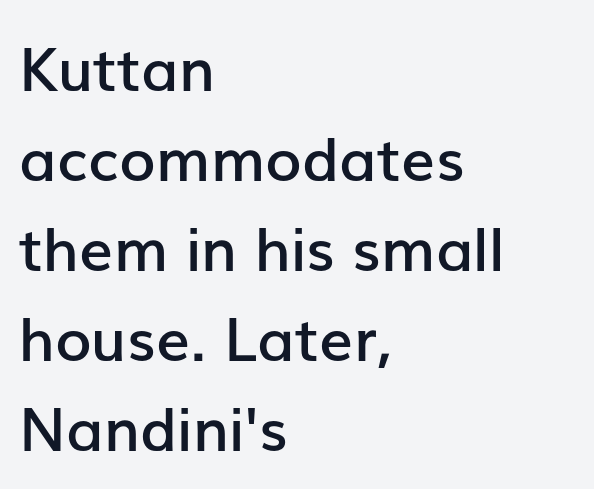
The image shows 60 px semibold sans-serif type, upright; set left-aligned, normal line spacing (1.5x), normal letter spacing, not underlined; low stroke contrast and a medium x-height.
